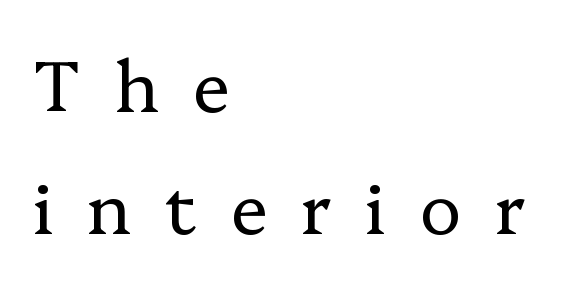
{"serif": "yes", "italic": "no", "bold": "no", "weight": "regular", "width": "normal", "stroke_contrast": "low", "x_height": "medium", "monospaced": "no", "underline": "no", "align": "left", "line_spacing_ratio": 1.74, "letter_spacing": "wide", "letter_spacing_em": 0.48, "glyph_px": 70}
